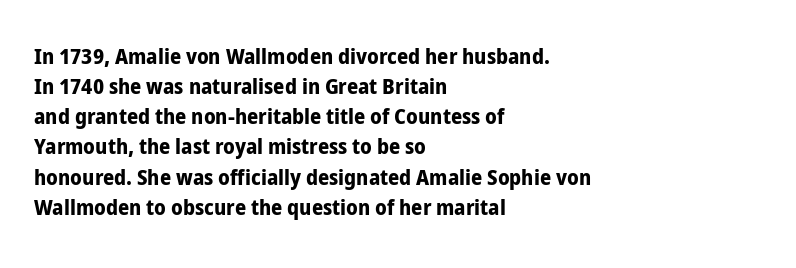
The paragraph shown leans on its left margin. This block has exactly the height ordinary leading produces. Italic: no, the glyphs are upright roman. The baseline area is clear.
